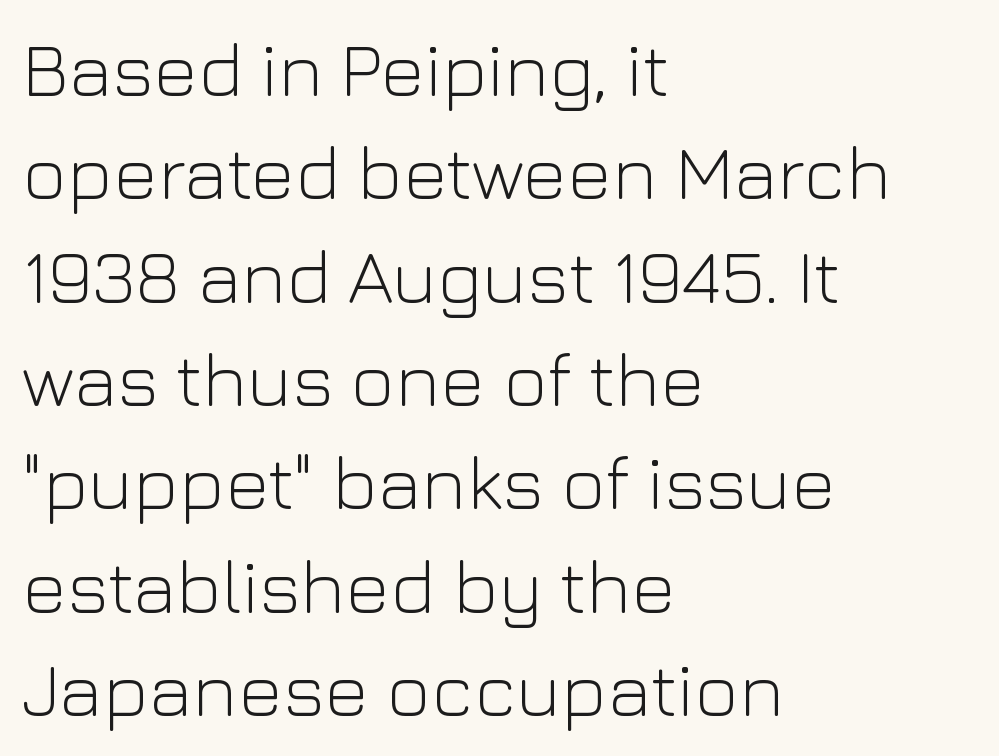
The image shows 76 px light sans-serif type, upright; set left-aligned, normal line spacing (1.36x), normal letter spacing, not underlined; low stroke contrast and a medium x-height.
